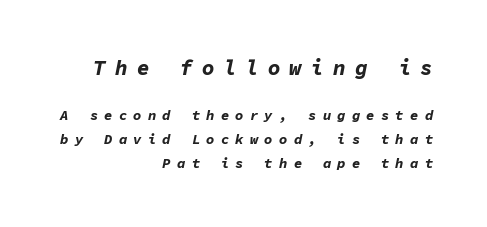
The image shows 21 px bold type, italic (leaning right); set right-aligned, normal line spacing (1.7x), unusually wide letter spacing (+0.44 em), not underlined; the first (top) block is 1.5x larger.
